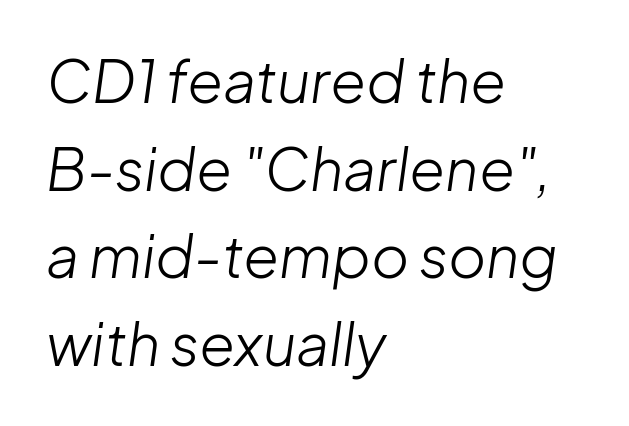
The image shows 58 px light type, italic (leaning right); set left-aligned, normal line spacing (1.51x), normal letter spacing, not underlined; low stroke contrast and a medium x-height.
